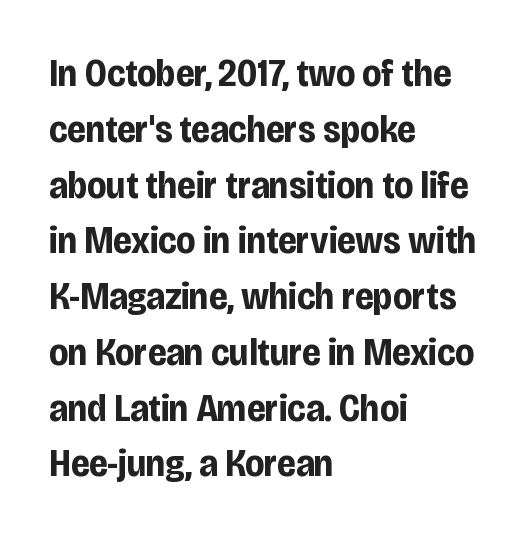
Ordinary non-slanted type is in use. No word sits above an underline. Does the weight exceed regular? Yes, all the way to bold. The lines sit at an ordinary, default distance from one another. The face used here is a sans, in the tradition of grotesques and geometrics.
